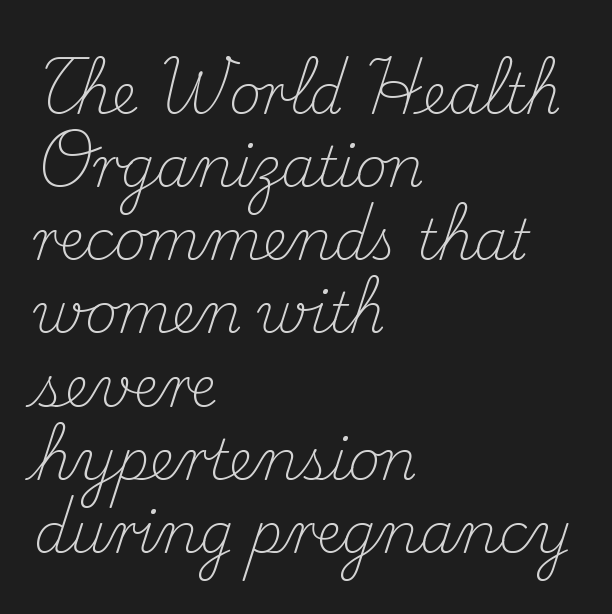
The image shows 55 px light serif type; set left-aligned, normal line spacing (1.33x), normal letter spacing, not underlined; medium stroke contrast and a small x-height.
